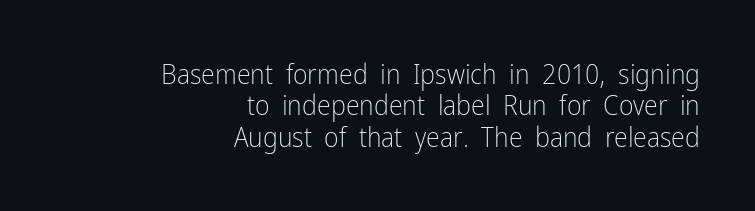
Q: Is the text bold? A: No.
Q: Is the text italic (slanted)? A: No, it is upright.
Q: Is the typeface a serif or a sans-serif typeface? A: Sans-serif.
Q: Is the text underlined? A: No.
Q: How is the paragraph aligned? A: Right-aligned.
Q: Is the spacing between letters normal or unusually wide? A: Normal.
Q: Is the spacing between lines tight, normal or loose? A: Tight.
Q: Width (condensed, normal, or wide)? A: Condensed.
Q: Stroke contrast? A: Low.
Q: x-height? A: Medium.
Q: Monospaced? A: No.
